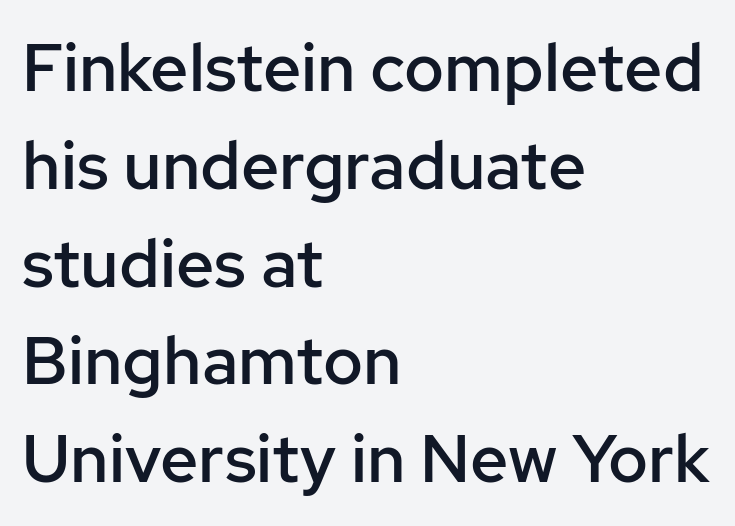
The image shows 67 px semibold sans-serif type, upright; set left-aligned, normal line spacing (1.46x), normal letter spacing, not underlined; low stroke contrast and a medium x-height.
